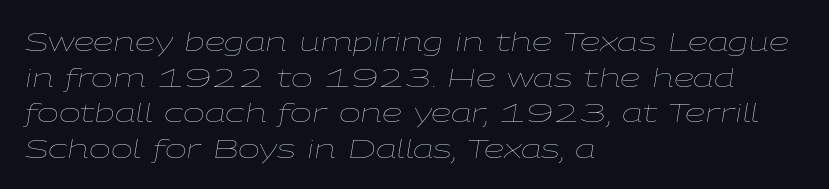
The image shows 26 px text type, italic (leaning right); set left-aligned, normal line spacing (1.37x), normal letter spacing, not underlined.
